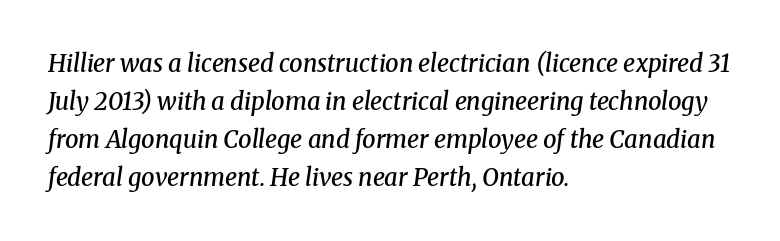
Typesetter's note: demi weight, one step under bold. Italic: yes, the glyphs are oblique. Is there much room between lines? A standard amount, neither cramped nor airy. The gaps between neighbouring characters are ordinary and unremarkable. The specimen omits any rule beneath the text block's lines.
